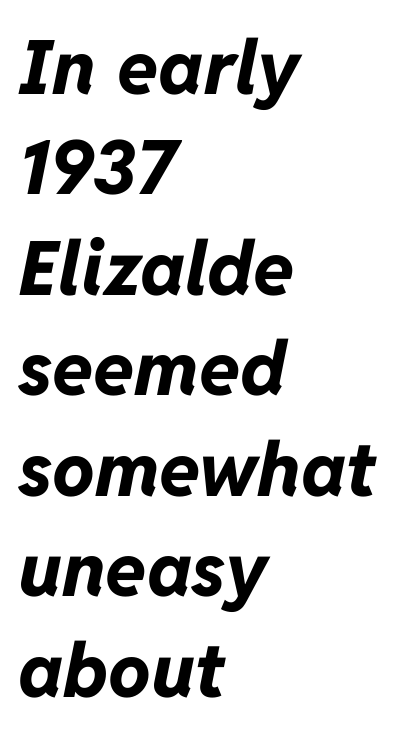
The image shows 75 px bold type, italic (leaning right); set left-aligned, normal line spacing (1.34x), normal letter spacing, not underlined; low stroke contrast and a medium x-height.
